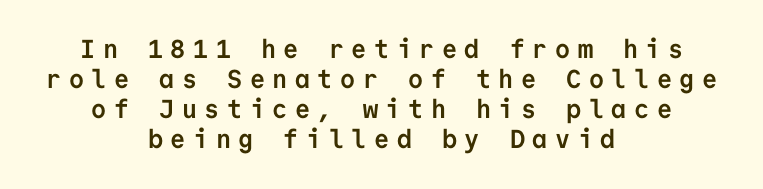
The gap between lines stays unmarked. Tall strokes in this sample are plumb rather than angled. Caption: multi-line text, centered on the measure. Letter spacing: wide.
